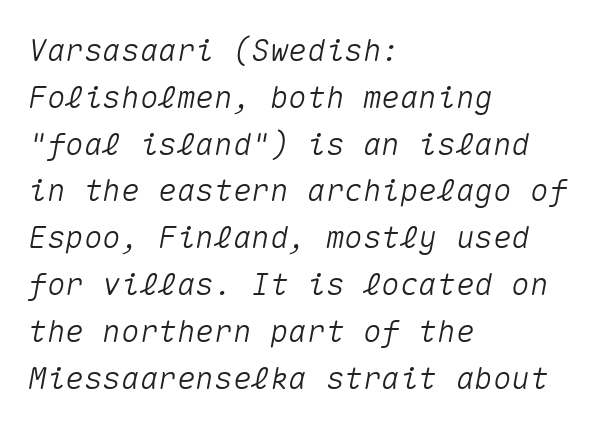
The typesetter chose a ragged-right arrangement here. Vertical spacing — default. The type is set solid horizontally, with unmodified tracking. These lines are rendered in a fixed-pitch font.
